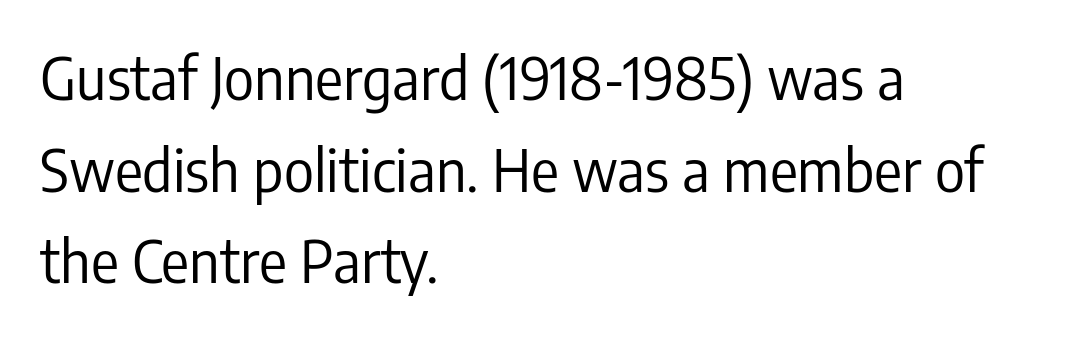
The face used here is proportionally spaced, like ordinary book or web type. Letter spacing: default. The rag falls on the right side of this text block. Every character sits straight up, as roman type does. The block of text has a typical density, with ordinary space between rows. Bare-footed words on every line.
